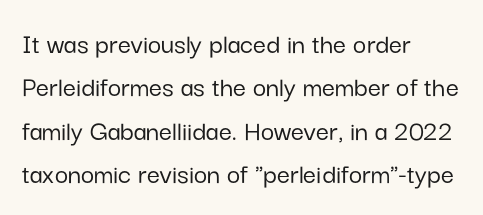
Q: Is the text italic (slanted)? A: No, it is upright.
Q: Is the typeface a serif or a sans-serif typeface? A: Sans-serif.
Q: Is the text underlined? A: No.
Q: How is the paragraph aligned? A: Left-aligned.
Q: Is the spacing between letters normal or unusually wide? A: Normal.
Q: Is the spacing between lines tight, normal or loose? A: Normal.
Q: Width (condensed, normal, or wide)? A: Normal.
Q: Stroke contrast? A: Low.
Q: x-height? A: Medium.
Q: Monospaced? A: No.
